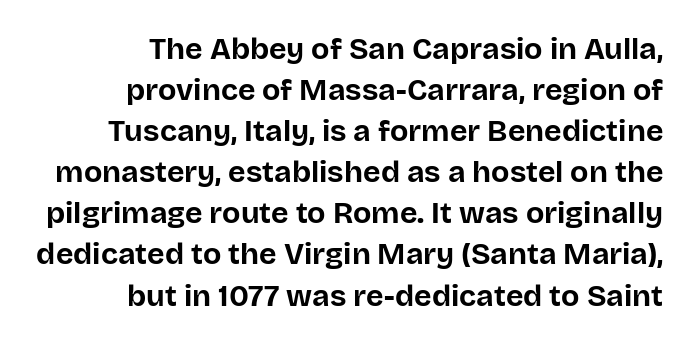
One glance says typical: line gaps are just what's usual. I'd describe the lettering as bold — thick and assertive. Nothing sits at the stroke ends, so this counts as sans-serif. The gap between lines stays unmarked. Do the characters align in a grid? No, the font is proportional.
